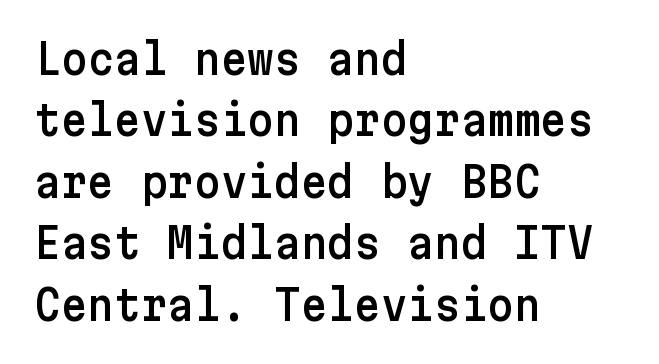
{"serif": "no", "italic": "no", "width": "normal", "stroke_contrast": "low", "x_height": "medium", "underline": "no", "align": "left", "line_spacing": "normal", "line_spacing_ratio": 1.5, "letter_spacing": "normal", "letter_spacing_em": 0.0, "glyph_px": 41}
